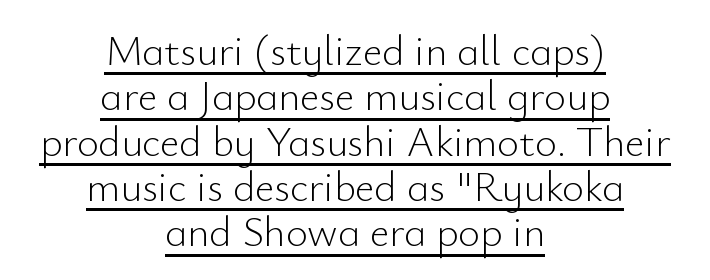
The image shows 42 px light sans-serif type, upright; set centered, tight line spacing (1.08x), normal letter spacing, underlined; low stroke contrast and a small x-height.
